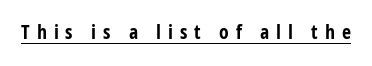
Q: Is the text bold? A: Yes.
Q: Is the text italic (slanted)? A: No, it is upright.
Q: Is the text underlined? A: Yes.
Q: Is the spacing between letters normal or unusually wide? A: Unusually wide.
